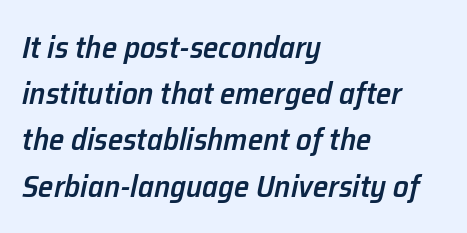
{"italic": "yes", "lean": "right", "slant_degrees": 12, "bold": "semi", "weight": "semibold", "width": "normal", "stroke_contrast": "low", "x_height": "medium", "monospaced": "no", "underline": "no", "align": "left", "line_spacing": "normal", "line_spacing_ratio": 1.49, "letter_spacing": "normal", "letter_spacing_em": 0.0, "glyph_px": 31}
